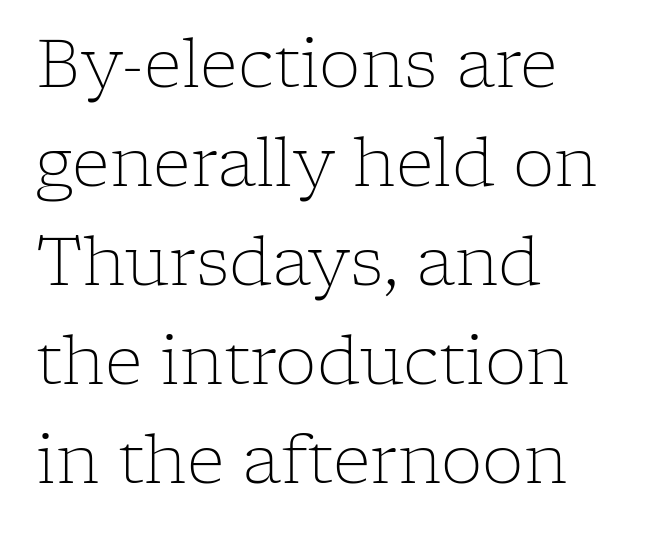
Typeset ragged right — the left edge is the straight one. The words here are not underlined. The font's upright variant was chosen for this text. Type style note: has serifs.
